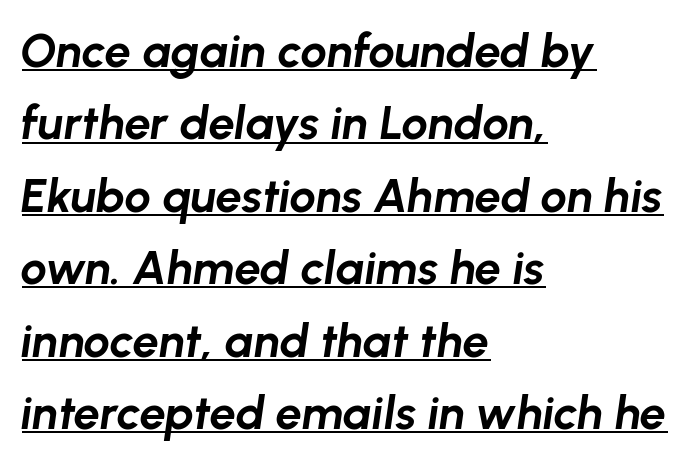
{"italic": "yes", "lean": "right", "slant_degrees": 8, "bold": "yes", "weight": "bold", "width": "normal", "stroke_contrast": "low", "x_height": "medium", "monospaced": "no", "underline": "yes", "align": "left", "line_spacing": "normal", "line_spacing_ratio": 1.54, "letter_spacing": "normal", "letter_spacing_em": 0.0, "glyph_px": 47}
